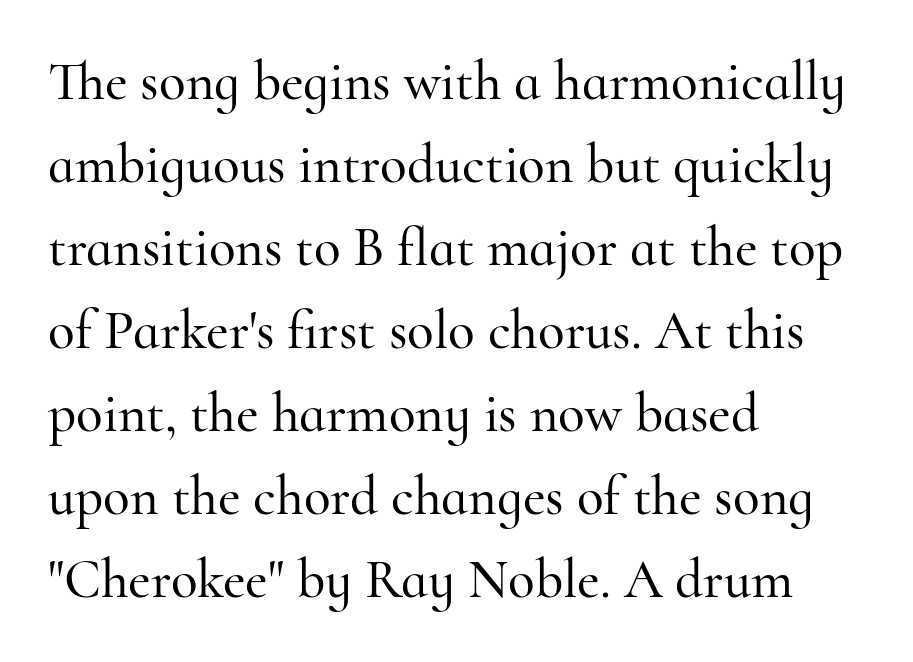
The passage shown is typed in a proportional face where columns would drift. Any mark beneath the type? The region is blank. Evenly set lines give the paragraph a standard silhouette. How are the letters spaced? Ordinarily, with no added tracking. The characters display serif detailing at their extremities. Every character sits straight up, as roman type does.
